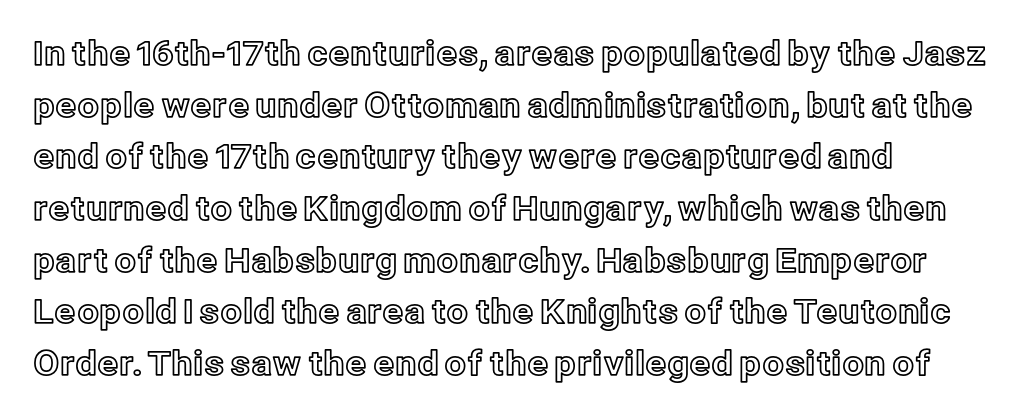
{"italic": "no", "width": "normal", "x_height": "medium", "monospaced": "no", "underline": "no", "line_spacing": "normal", "line_spacing_ratio": 1.52, "letter_spacing": "normal", "letter_spacing_em": 0.0, "glyph_px": 34}
